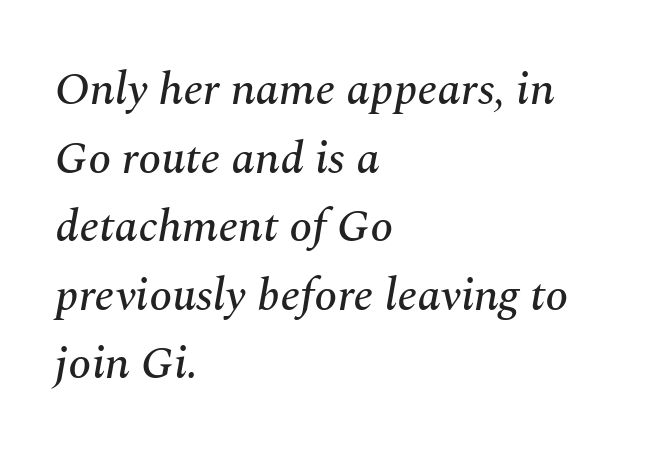
Q: Is the text italic (slanted)? A: Yes, it leans right by about 10 degrees.
Q: Is the typeface a serif or a sans-serif typeface? A: Serif.
Q: Is the text underlined? A: No.
Q: How is the paragraph aligned? A: Left-aligned.
Q: Is the spacing between letters normal or unusually wide? A: Normal.
Q: Is the spacing between lines tight, normal or loose? A: Normal.
Q: Width (condensed, normal, or wide)? A: Normal.
Q: Stroke contrast? A: Medium.
Q: x-height? A: Medium.
Q: Monospaced? A: No.
